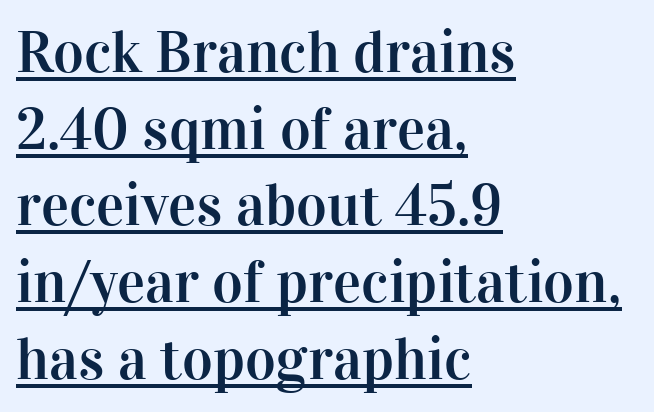
Words appear dense and cohesive because spacing is normal. The passage shown stacks its lines at a standard gap. To sum up the face: it has serifs. The type sits square on the baseline with zero lean. A rule runs beneath these lines of type. The passage shown is typed in a proportional face where columns would drift.
